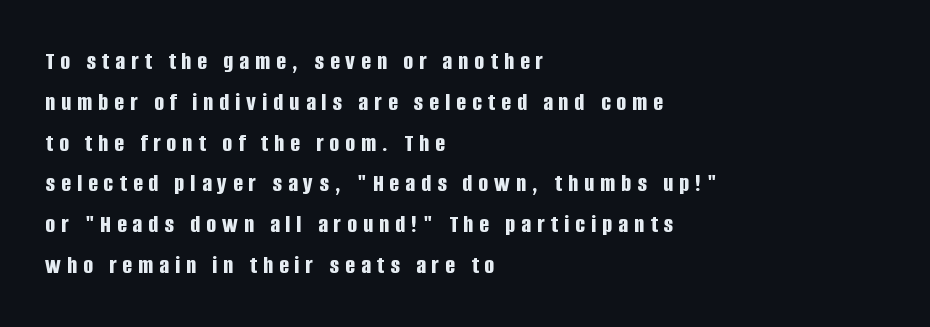
{"italic": "no", "bold": "yes", "underline": "no", "align": "left", "line_spacing": "normal", "line_spacing_ratio": 1.57, "letter_spacing": "wide", "letter_spacing_em": 0.23, "glyph_px": 26}
